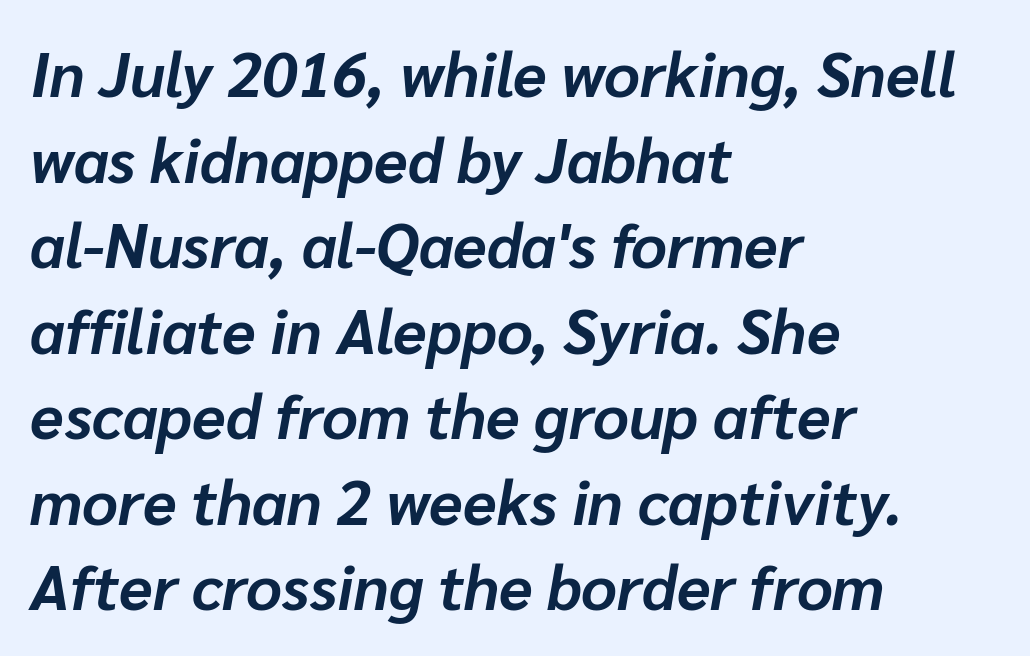
{"italic": "yes", "lean": "right", "slant_degrees": 10, "bold": "yes", "weight": "bold", "width": "normal", "stroke_contrast": "low", "x_height": "medium", "monospaced": "no", "underline": "no", "align": "left", "line_spacing": "normal", "line_spacing_ratio": 1.38, "letter_spacing": "normal", "letter_spacing_em": 0.0, "glyph_px": 62}
